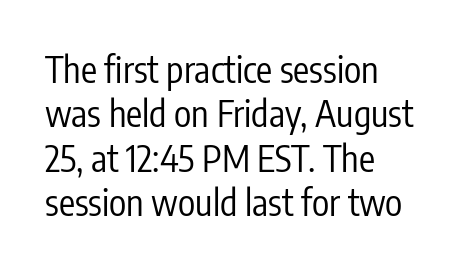
The image shows 36 px regular-weight, condensed sans-serif type, upright; set left-aligned, line spacing 1.23x, normal letter spacing, not underlined; low stroke contrast and a medium x-height.
